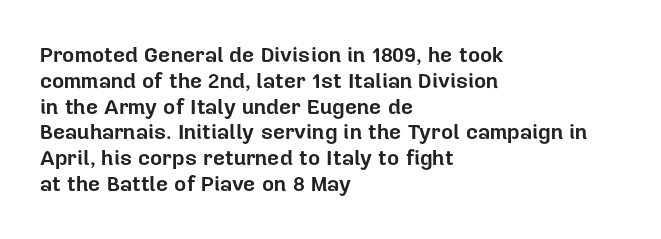
The letters stand upright; this is a roman face. Every row of glyphs begins at an identical x-position on the left. Between one letter and the next there's only the usual sliver of space. Caption: bold face, heavy strokes.
